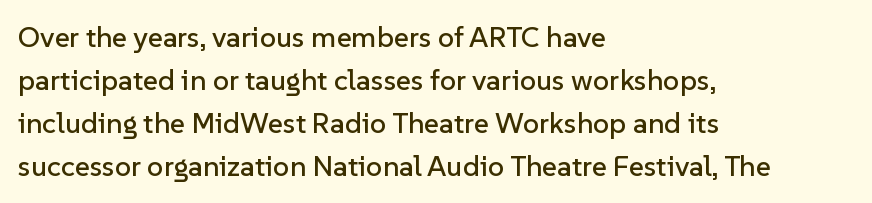
{"serif": "no", "italic": "no", "width": "normal", "stroke_contrast": "low", "x_height": "medium", "monospaced": "no", "underline": "no", "align": "left", "line_spacing": "normal", "line_spacing_ratio": 1.48, "letter_spacing": "normal", "letter_spacing_em": 0.0, "glyph_px": 29}
